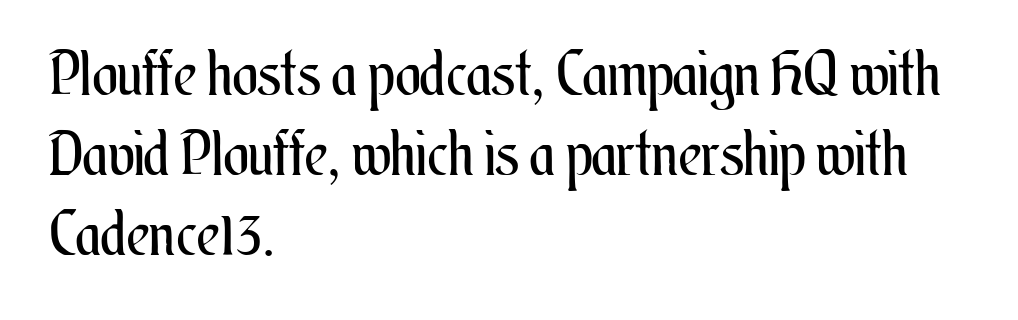
The image shows 61 px regular-weight, condensed type, upright; set left-aligned, normal line spacing (1.31x), normal letter spacing, not underlined; medium stroke contrast and a small x-height.
